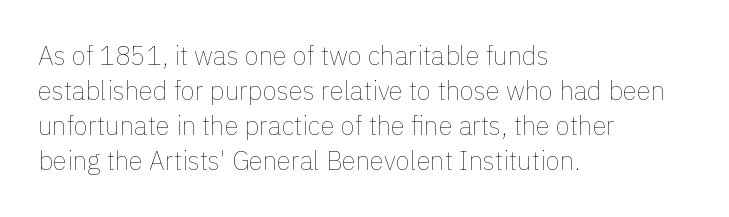
{"italic": "no", "bold": "no", "underline": "no", "align": "left", "line_spacing": "normal", "line_spacing_ratio": 1.35, "letter_spacing": "normal", "letter_spacing_em": 0.0, "glyph_px": 26}
